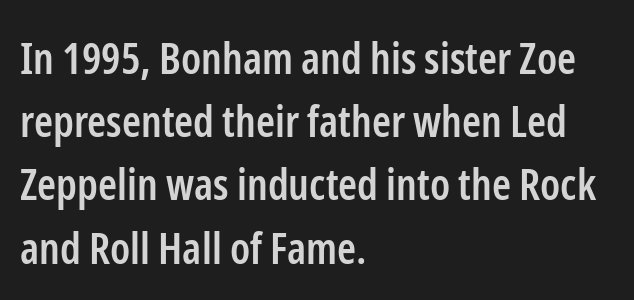
Q: Is the text bold? A: Semi-bold.
Q: Is the text italic (slanted)? A: No, it is upright.
Q: Is the typeface a serif or a sans-serif typeface? A: Sans-serif.
Q: Is the text underlined? A: No.
Q: How is the paragraph aligned? A: Left-aligned.
Q: Is the spacing between letters normal or unusually wide? A: Normal.
Q: Is the spacing between lines tight, normal or loose? A: Normal.
Q: Width (condensed, normal, or wide)? A: Condensed.
Q: Stroke contrast? A: Low.
Q: x-height? A: Medium.
Q: Monospaced? A: No.
